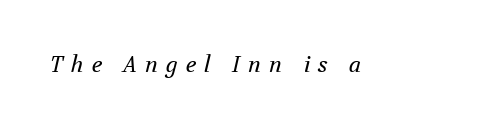
{"italic": "yes", "lean": "right", "slant_degrees": 12, "bold": "no", "underline": "no", "letter_spacing": "wide", "letter_spacing_em": 0.36, "glyph_px": 22}
